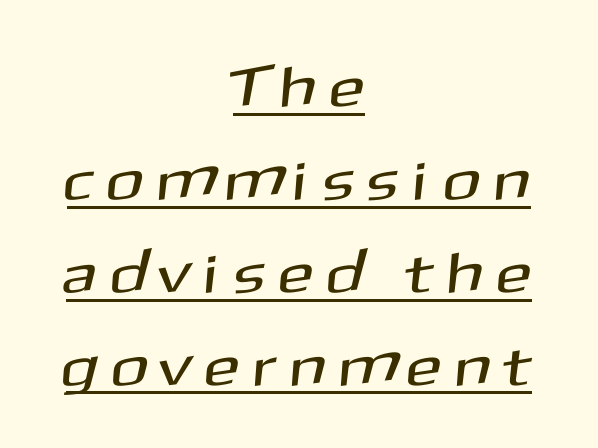
{"serif": "no", "width": "normal", "stroke_contrast": "medium", "x_height": "medium", "monospaced": "no", "underline": "yes", "align": "center", "line_spacing": "normal", "line_spacing_ratio": 1.63, "letter_spacing": "wide", "letter_spacing_em": 0.3, "glyph_px": 57}
